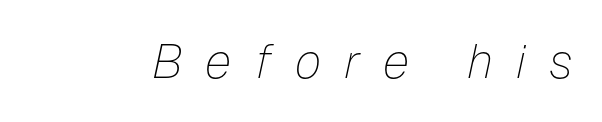
Letters rest on an invisible, unmarked baseline. Each letter keeps its own natural width here, so spacing adapts to shape. What stands out about the letter spacing? Its width — letters are far apart. Summary of weight: not heavy and not bold.
